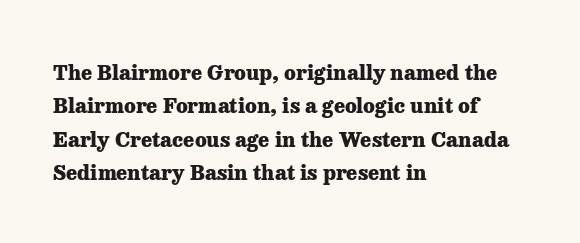
The lines sit at an ordinary, default distance from one another. Bare-footed words on every line. The rendering uses a bold face; every stroke is thick and dark. Posture: upright roman.
